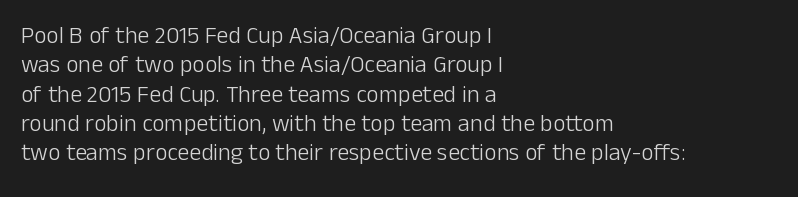
Q: Is the text bold? A: No.
Q: Is the text italic (slanted)? A: No, it is upright.
Q: Is the text underlined? A: No.
Q: How is the paragraph aligned? A: Left-aligned.
Q: Is the spacing between letters normal or unusually wide? A: Normal.
